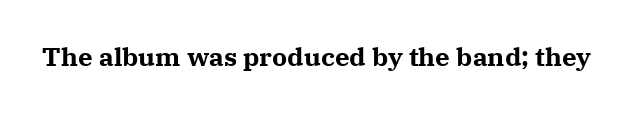
Only glyphs here, with clear space below each row. Rendered with straight, roman letterforms. The glyphs have the mass of a bold cut. Observe the ordinary spacing: letters are neighbours, not strangers.
